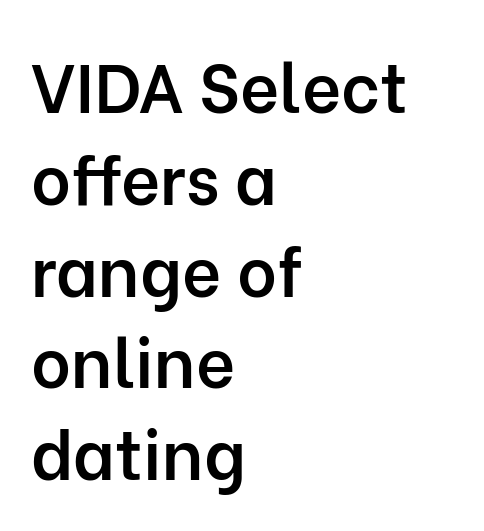
The image shows 68 px semibold sans-serif type, upright; set left-aligned, normal line spacing (1.35x), normal letter spacing, not underlined; low stroke contrast and a medium x-height.
